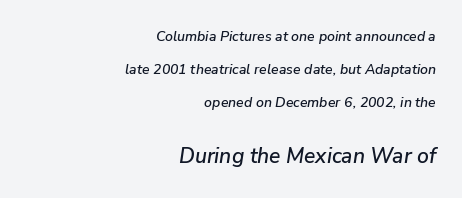
The image shows 21 px text type, italic (leaning right); set right-aligned, loose line spacing (2.35x), normal letter spacing, not underlined; the second (bottom) block is 1.5x larger.
